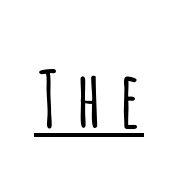
Q: Is the text bold? A: No.
Q: Is the text italic (slanted)? A: No, it is upright.
Q: Is the typeface a serif or a sans-serif typeface? A: Sans-serif.
Q: Is the text underlined? A: Yes.
Q: Width (condensed, normal, or wide)? A: Condensed.
Q: Stroke contrast? A: Low.
Q: x-height? A: Large.
Q: Monospaced? A: No.
